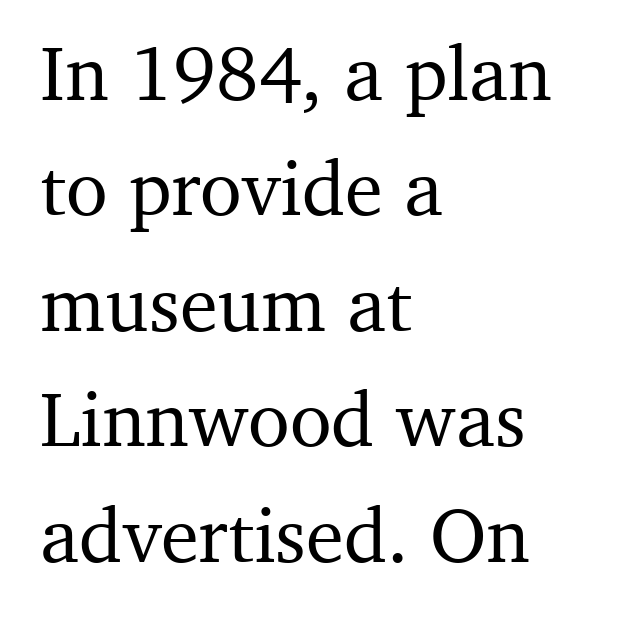
The setting favours the left margin, as ordinary paragraphs usually do. In terms of letterform style, serifs are clearly present. Descenders are the only things crossing below the line. Interline gaps are of average width in this sample. A typesetter would call this proportional, since set widths differ per character. The tracking reads as untouched default to a designer's eye.
